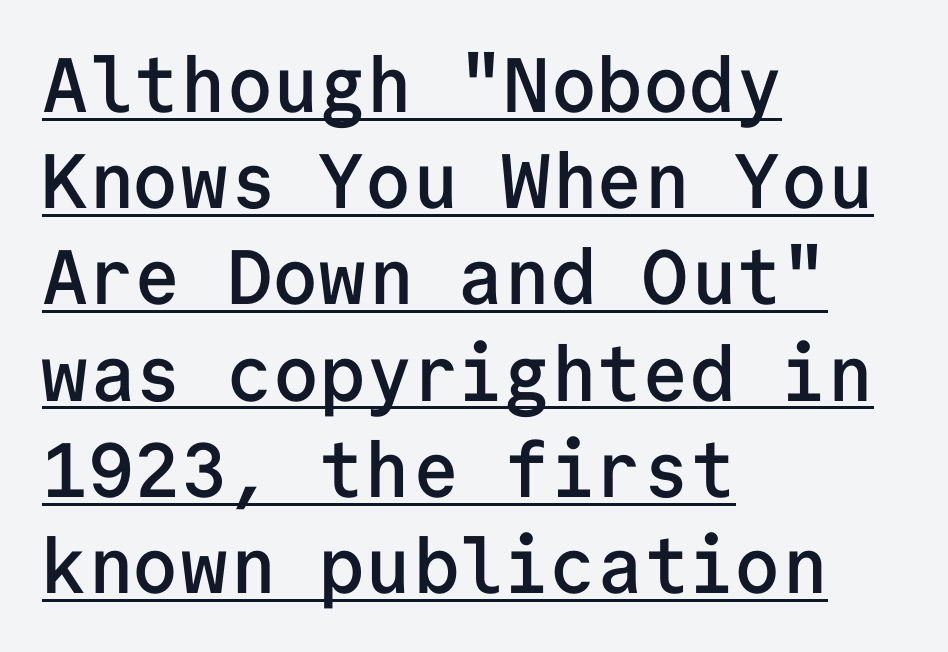
{"serif": "no", "italic": "no", "bold": "semi", "weight": "semibold", "width": "normal", "stroke_contrast": "low", "x_height": "medium", "monospaced": "yes", "underline": "yes", "align": "left", "line_spacing": "normal", "line_spacing_ratio": 1.25, "letter_spacing": "normal", "letter_spacing_em": 0.0, "glyph_px": 77}
